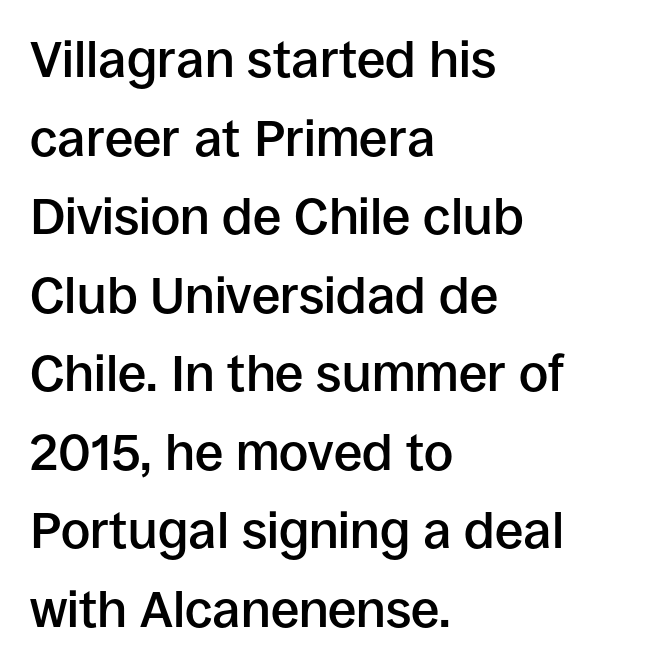
The image shows 51 px semibold sans-serif type, upright; set left-aligned, normal line spacing (1.54x), normal letter spacing, not underlined; low stroke contrast and a large x-height.
